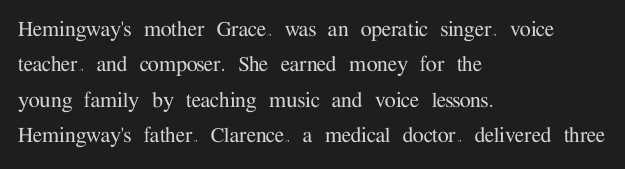
The image shows 25 px text type, upright; set left-aligned, normal line spacing (1.42x), normal letter spacing, not underlined.
